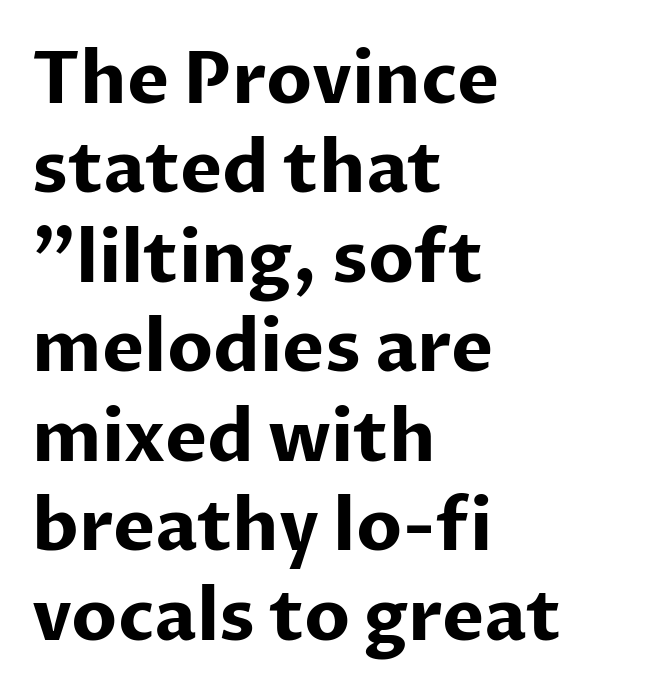
A typesetter would label this face a sans. These lines are rendered in a variable-pitch font. Caption: bold face, heavy strokes. The paragraph has a hard left edge and a soft right edge. The letterforms sit shoulder to shoulder at normal distance. Horizontal bands of white between lines are of average thickness.
